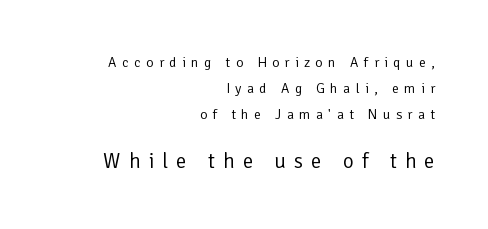
{"italic": "no", "bold": "no", "underline": "no", "align": "right", "line_spacing_ratio": 1.87, "letter_spacing": "wide", "letter_spacing_em": 0.39, "larger_block": "second", "size_ratio": 1.5, "glyph_px": 21}
